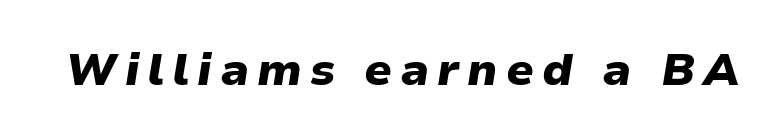
The image shows 45 px heavy type, italic (leaning right); set not underlined; low stroke contrast and a medium x-height.
